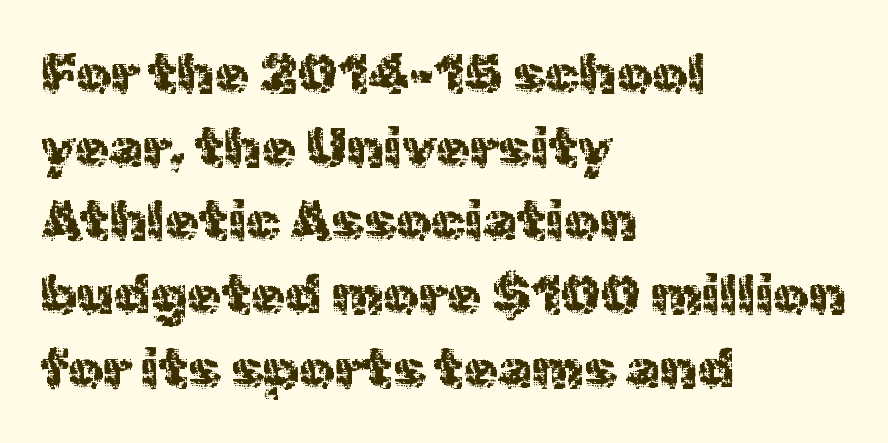
{"serif": "no", "italic": "no", "width": "normal", "x_height": "medium", "monospaced": "no", "underline": "no", "align": "left", "line_spacing": "normal", "line_spacing_ratio": 1.34, "letter_spacing": "normal", "letter_spacing_em": 0.0, "glyph_px": 55}
